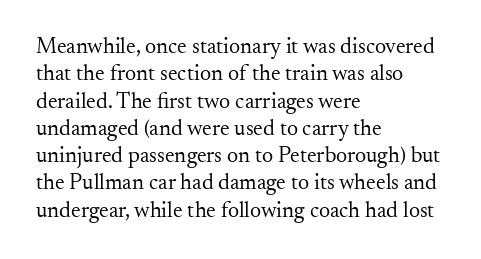
Q: Is the text bold? A: No.
Q: Is the text italic (slanted)? A: No, it is upright.
Q: Is the text underlined? A: No.
Q: How is the paragraph aligned? A: Left-aligned.
Q: Is the spacing between letters normal or unusually wide? A: Normal.
